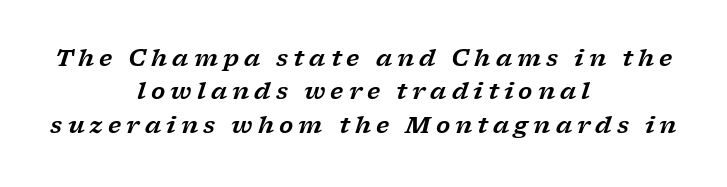
Q: Is the text italic (slanted)? A: Yes, it leans right by about 17 degrees.
Q: Is the text underlined? A: No.
Q: How is the paragraph aligned? A: Centered.
Q: Is the spacing between letters normal or unusually wide? A: Unusually wide.
Q: Is the spacing between lines tight, normal or loose? A: Normal.
